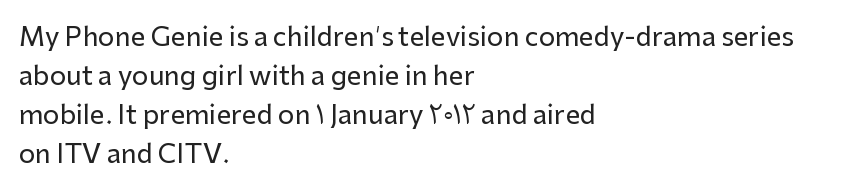
The compositor pushed each line to the left boundary. Every stem runs plumb, perpendicular to the baseline. This sample keeps an unexceptional amount of space between lines. Here the glyphs are tracked normally, forming tight word shapes. Descender tails drop into unmarked territory.
